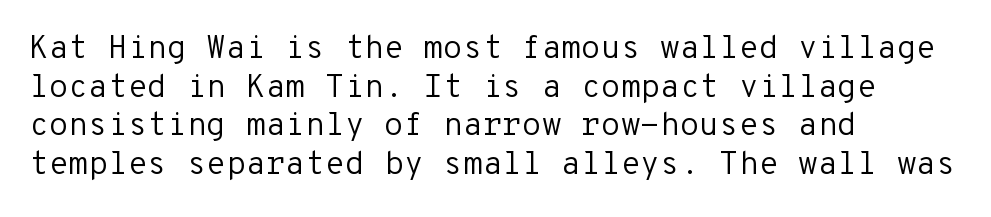
{"serif": "no", "italic": "no", "bold": "no", "weight": "regular", "width": "normal", "stroke_contrast": "low", "x_height": "medium", "monospaced": "yes", "underline": "no", "align": "left", "line_spacing_ratio": 1.21, "letter_spacing": "normal", "letter_spacing_em": 0.0, "glyph_px": 32}
